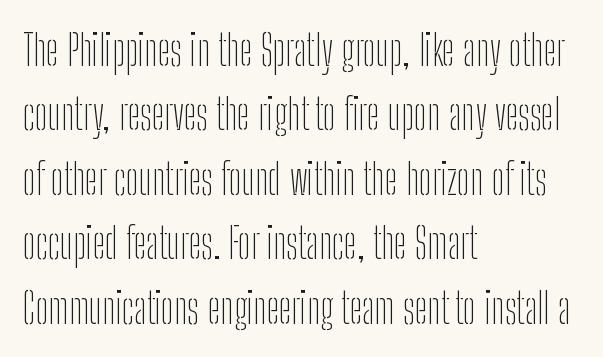
The passage shown is typeset with a sans-serif family. There is no visible air inserted between adjacent glyphs. Unlike italic type, these characters show no tilt at all. The lines sit at an ordinary, default distance from one another. Bold? No — there's no thickening of the strokes. These lines are rendered in a variable-pitch font.
